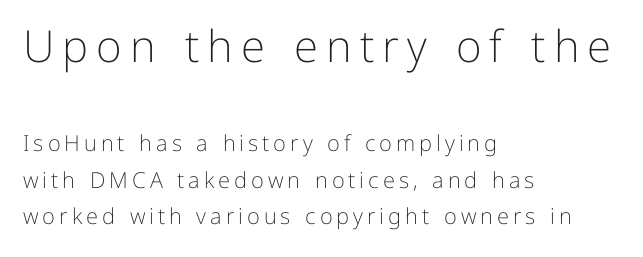
This is the regular roman posture of the typeface. Spacing verdict: proportional, widths tailored to each character. Typeset ragged right — the left edge is the straight one. Font category for this specimen: sans-serif. Rule under the text: the space is simply empty.
